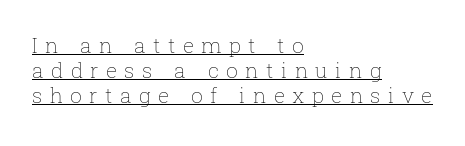
{"italic": "no", "bold": "no", "underline": "yes", "align": "left", "line_spacing_ratio": 1.19, "letter_spacing": "wide", "letter_spacing_em": 0.35, "glyph_px": 21}
